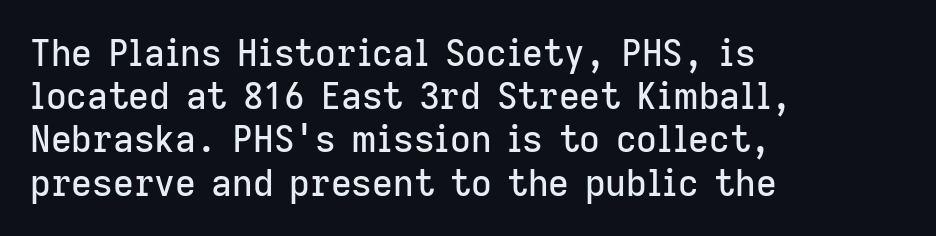
The image shows 36 px sans-serif type, upright; set left-aligned, line spacing 1.2x, normal letter spacing, not underlined; low stroke contrast and a medium x-height.
